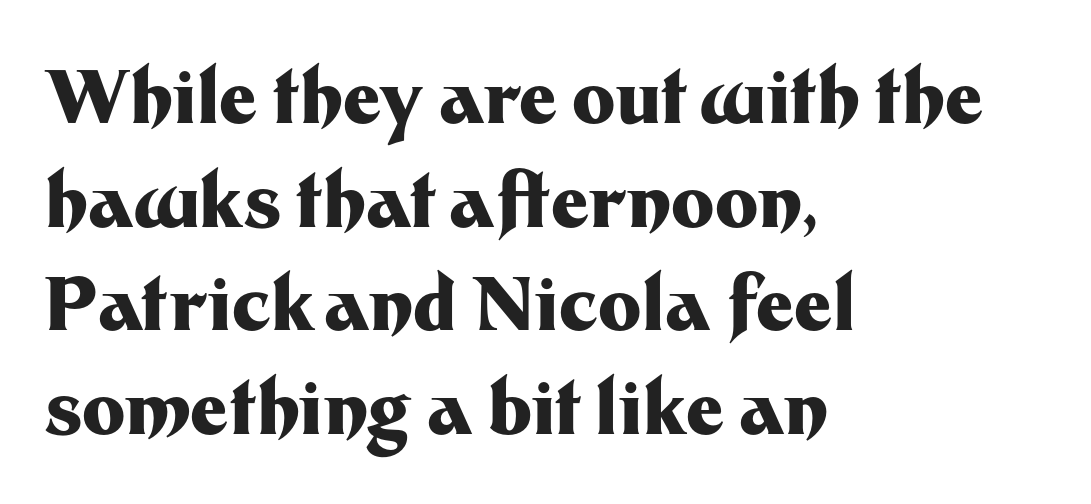
Q: Is the text bold? A: Yes.
Q: Is the text italic (slanted)? A: No, it is upright.
Q: Is the typeface a serif or a sans-serif typeface? A: Sans-serif.
Q: Is the text underlined? A: No.
Q: How is the paragraph aligned? A: Left-aligned.
Q: Is the spacing between letters normal or unusually wide? A: Normal.
Q: Is the spacing between lines tight, normal or loose? A: Normal.
Q: Width (condensed, normal, or wide)? A: Normal.
Q: Stroke contrast? A: Medium.
Q: x-height? A: Medium.
Q: Monospaced? A: No.
